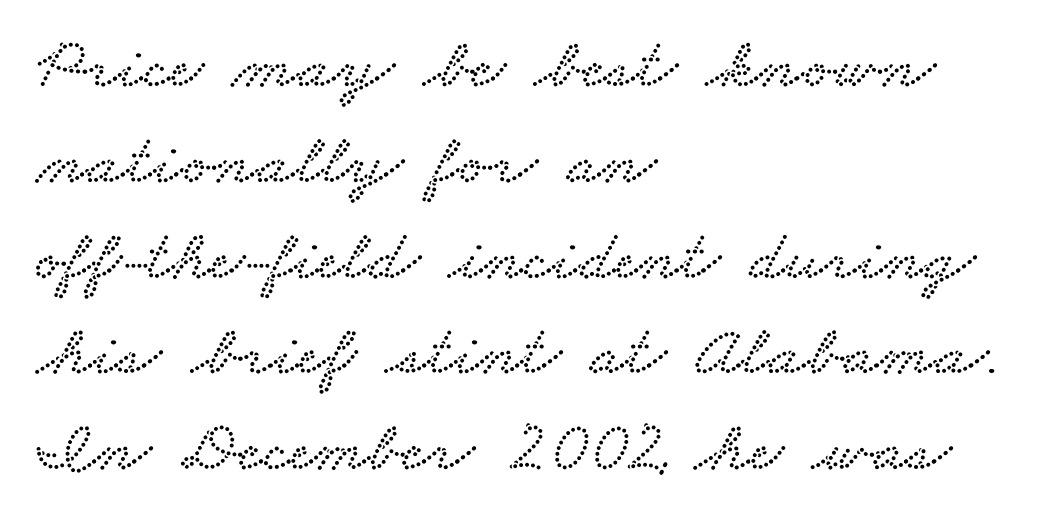
{"serif": "yes", "width": "wide", "stroke_contrast": "low", "x_height": "small", "monospaced": "no", "underline": "no", "align": "left", "line_spacing": "normal", "line_spacing_ratio": 1.33, "letter_spacing": "normal", "letter_spacing_em": 0.0, "glyph_px": 72}
